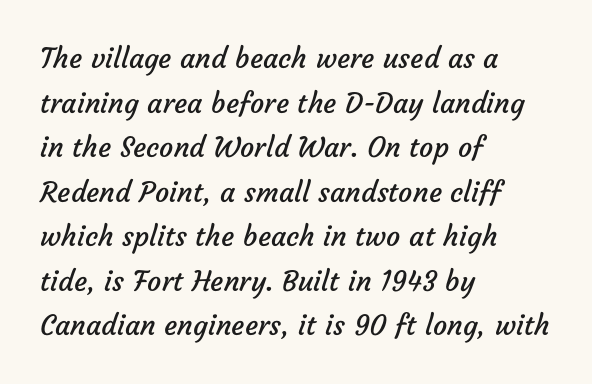
The face used here is rendered with its standard letterfit. Normally led — the rows are evenly, conventionally spaced. Examine the stroke ends and you'll find no serifs. Descenders are the only things crossing below the line. Think of a printed novel: that variable character pitch is what you see here.
